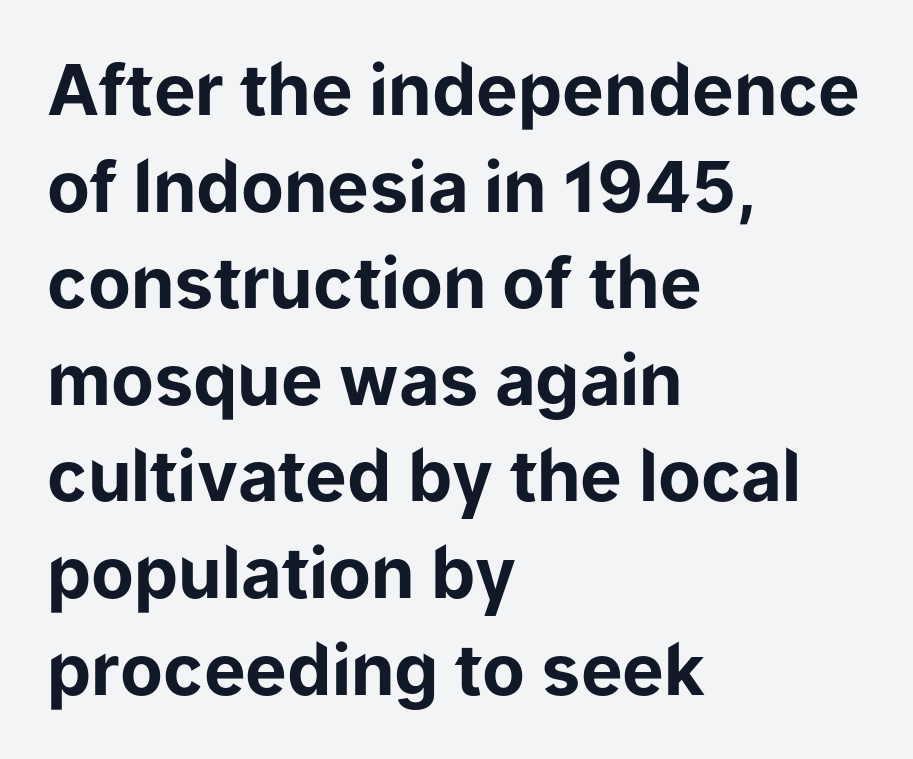
The image shows 70 px bold sans-serif type, upright; set left-aligned, normal line spacing (1.38x), normal letter spacing, not underlined; low stroke contrast and a medium x-height.
